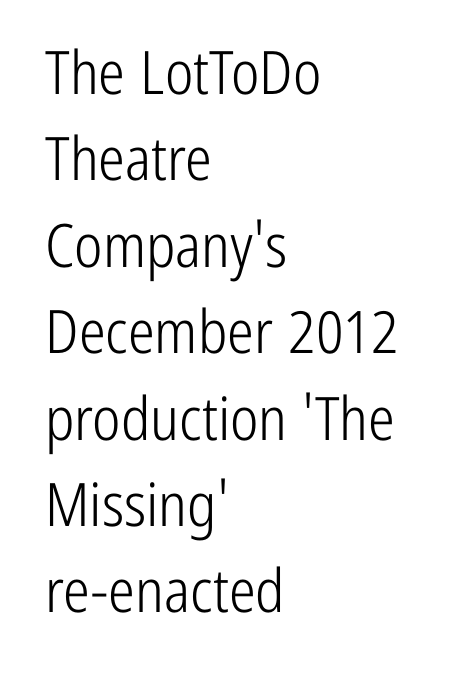
{"serif": "no", "italic": "no", "bold": "no", "weight": "light", "width": "condensed", "stroke_contrast": "low", "x_height": "medium", "monospaced": "no", "underline": "no", "align": "left", "line_spacing": "normal", "line_spacing_ratio": 1.44, "letter_spacing": "normal", "letter_spacing_em": 0.0, "glyph_px": 60}
